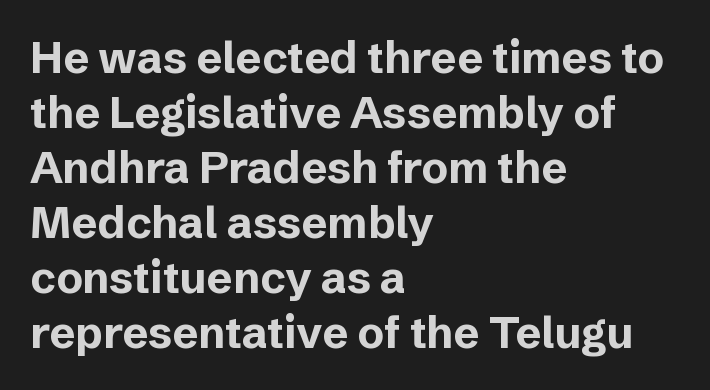
Each word holds together tightly as a unit, with standard inter-letter gaps. Unlike italic type, these characters show no tilt at all. You could not count columns in this text — the font is proportionally spaced. Casual observation: everything's shoved over to the left.
